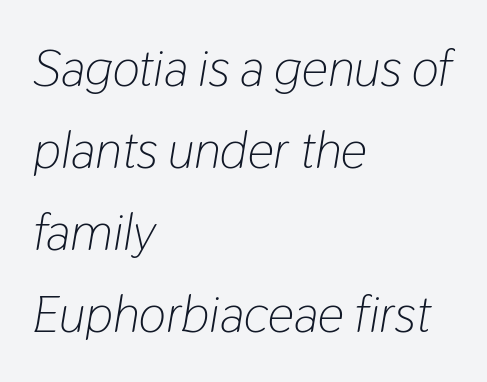
The image shows 52 px light, condensed type, italic (leaning right); set left-aligned, normal line spacing (1.58x), normal letter spacing, not underlined; low stroke contrast and a medium x-height.
